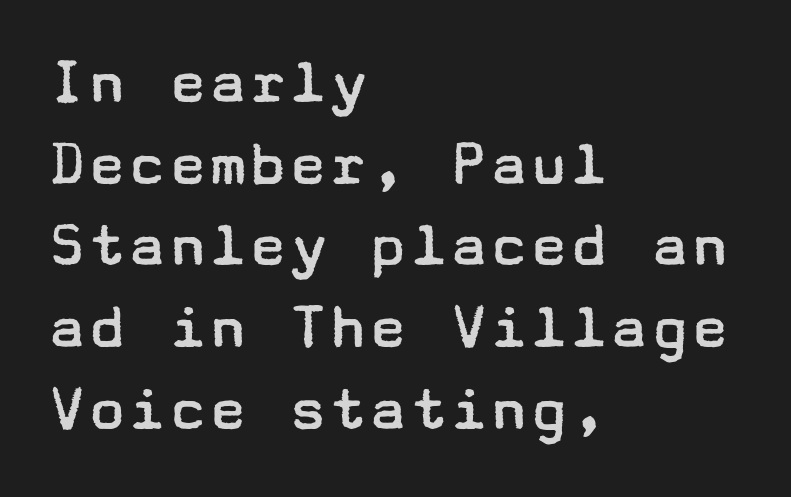
The image shows 67 px regular-weight, wide sans-serif type, upright; set left-aligned, line spacing 1.22x, normal letter spacing, not underlined; low stroke contrast and a medium x-height.
